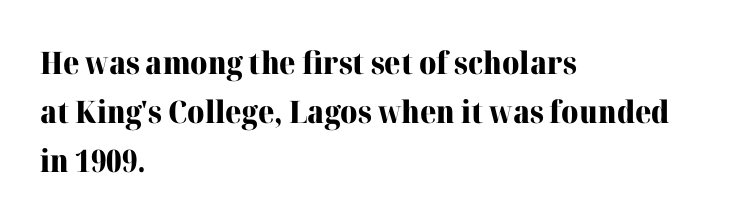
Layout note: lines flush left. Students, this is bold: see how much ink each stroke carries. The passage shown has conventional tracking throughout. Does the leading feel generous? No, just average.
